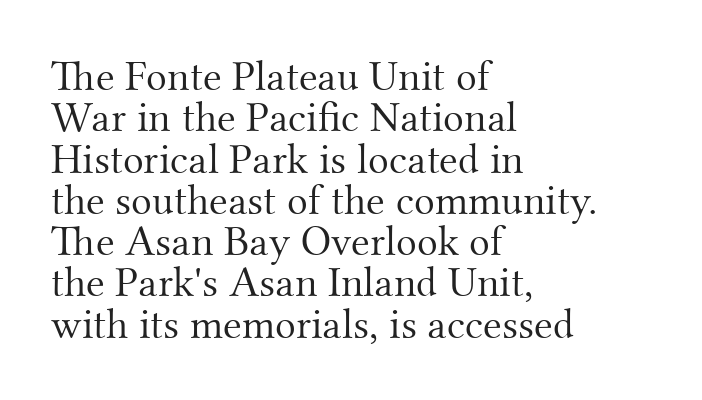
Is the stroke heavy? The answer is a plain regular-or-lighter. Posture: straight, roman, zero tilt. The passage shown is typed in a proportional face where columns would drift. Little horizontal feet cap the strokes, marking this as serif type.
